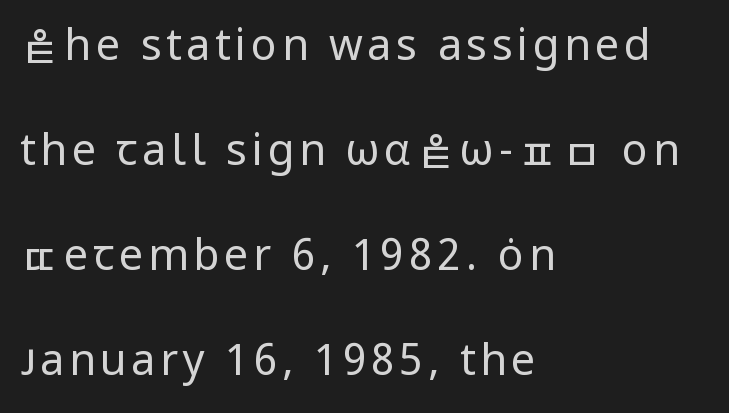
Q: Is the text bold? A: No.
Q: Is the text italic (slanted)? A: No, it is upright.
Q: Is the typeface a serif or a sans-serif typeface? A: Sans-serif.
Q: Is the text underlined? A: No.
Q: How is the paragraph aligned? A: Left-aligned.
Q: Is the spacing between lines tight, normal or loose? A: Loose.
Q: Width (condensed, normal, or wide)? A: Normal.
Q: Stroke contrast? A: Low.
Q: x-height? A: Medium.
Q: Monospaced? A: No.
